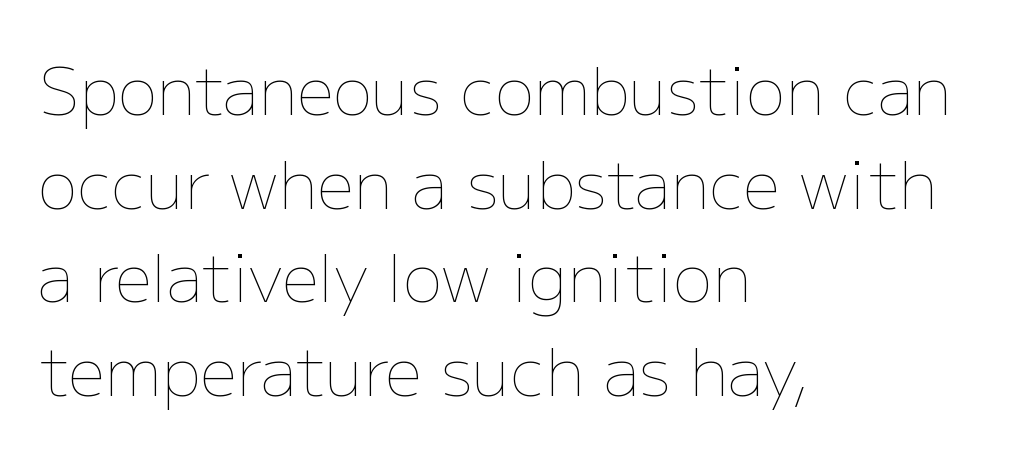
The image shows 66 px thin type, upright; set left-aligned, normal line spacing (1.42x), normal letter spacing, not underlined; low stroke contrast and a medium x-height.
